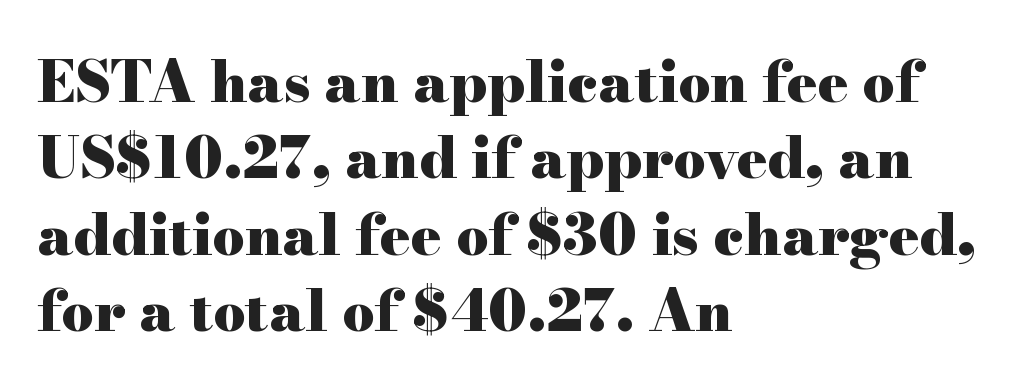
The image shows 57 px heavy, wide serif type, upright; set left-aligned, normal line spacing (1.34x), normal letter spacing, not underlined; high stroke contrast and a small x-height.
